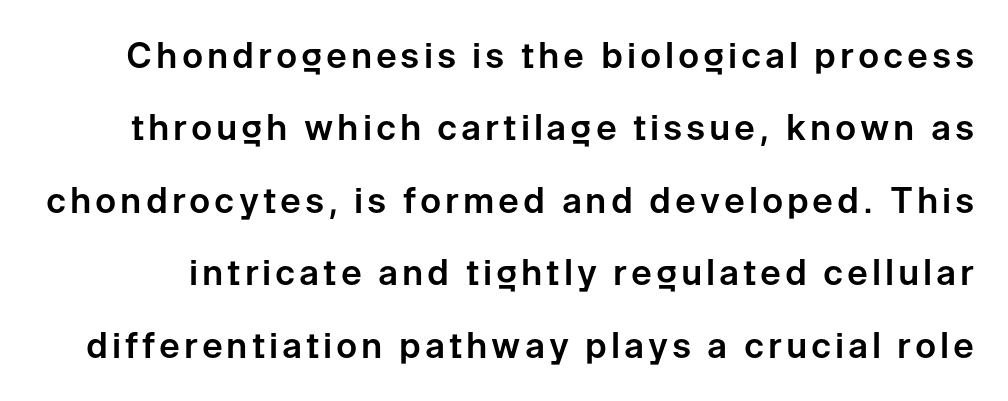
Q: Is the text italic (slanted)? A: No, it is upright.
Q: Is the typeface a serif or a sans-serif typeface? A: Sans-serif.
Q: Is the text underlined? A: No.
Q: Is the spacing between lines tight, normal or loose? A: Loose.
Q: Width (condensed, normal, or wide)? A: Normal.
Q: Stroke contrast? A: Low.
Q: x-height? A: Medium.
Q: Monospaced? A: No.
